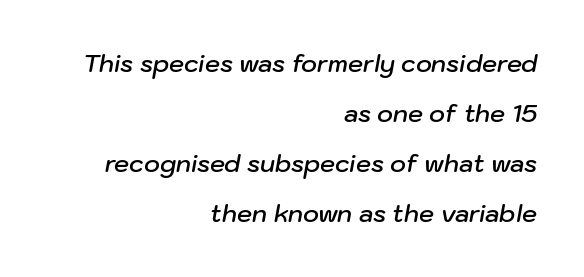
Q: Is the text bold? A: Semi-bold.
Q: Is the text italic (slanted)? A: Yes, it leans right by about 10 degrees.
Q: Is the text underlined? A: No.
Q: How is the paragraph aligned? A: Right-aligned.
Q: Is the spacing between letters normal or unusually wide? A: Normal.
Q: Is the spacing between lines tight, normal or loose? A: Loose.
